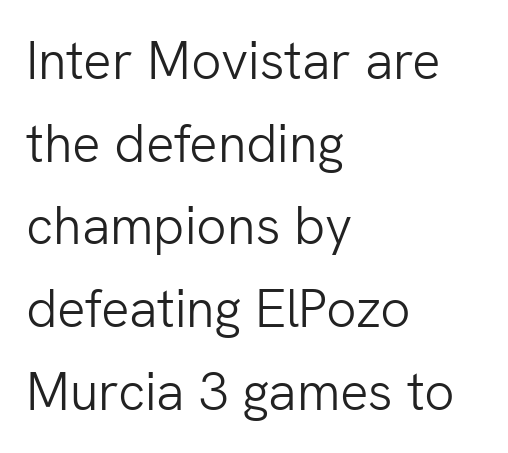
The image shows 53 px light sans-serif type, upright; set left-aligned, normal line spacing (1.56x), normal letter spacing, not underlined; low stroke contrast and a medium x-height.
